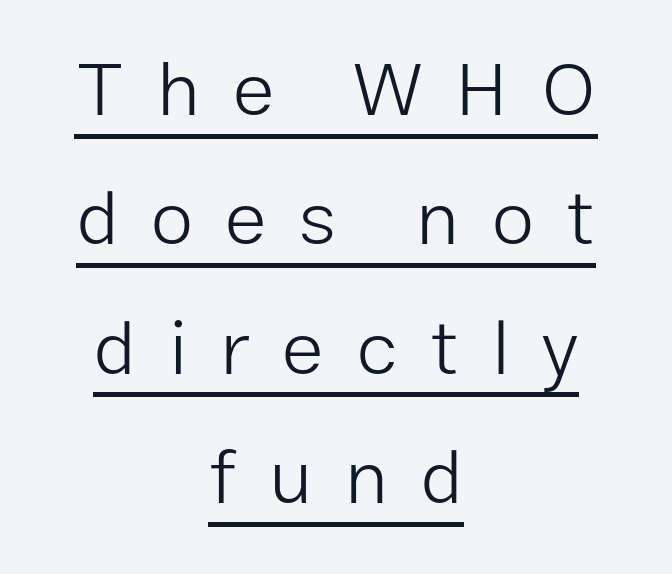
The image shows 77 px light sans-serif type, upright; set centered, normal line spacing (1.68x), unusually wide letter spacing (+0.42 em), underlined; low stroke contrast and a medium x-height.
